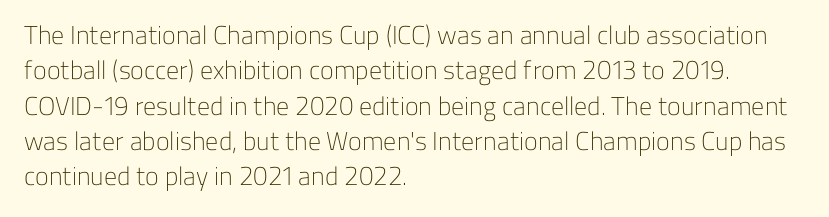
{"italic": "no", "bold": "no", "underline": "no", "align": "left", "line_spacing": "normal", "line_spacing_ratio": 1.36, "letter_spacing": "normal", "letter_spacing_em": 0.0, "glyph_px": 26}
